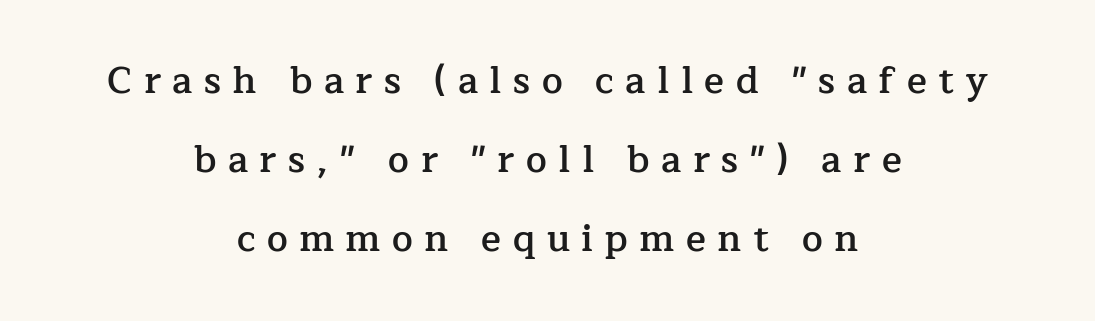
{"serif": "yes", "italic": "no", "bold": "semi", "weight": "semibold", "width": "normal", "stroke_contrast": "low", "x_height": "medium", "monospaced": "no", "underline": "no", "align": "center", "line_spacing": "loose", "line_spacing_ratio": 2.14, "letter_spacing": "wide", "letter_spacing_em": 0.31, "glyph_px": 37}
